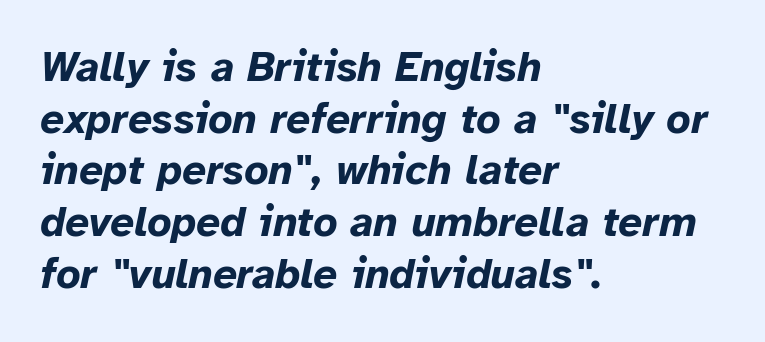
Observe the ordinary spacing: letters are neighbours, not strangers. Stroke thickness is high; the sample reads as a true bold. Underline: absent. Spacing verdict: proportional, widths tailored to each character. Emphasis-style slanted type is in use.
